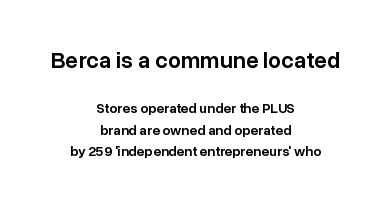
{"italic": "no", "bold": "semi", "underline": "no", "align": "center", "line_spacing": "normal", "line_spacing_ratio": 1.55, "letter_spacing": "normal", "letter_spacing_em": 0.0, "larger_block": "first", "size_ratio": 1.64, "glyph_px": 23}
